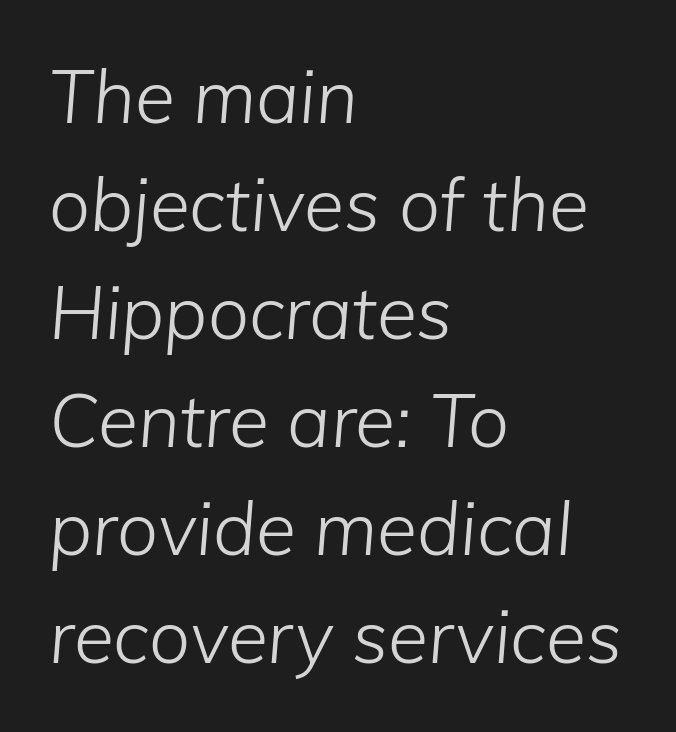
The image shows 73 px light type, italic (leaning right); set left-aligned, normal line spacing (1.48x), normal letter spacing, not underlined; low stroke contrast and a medium x-height.
